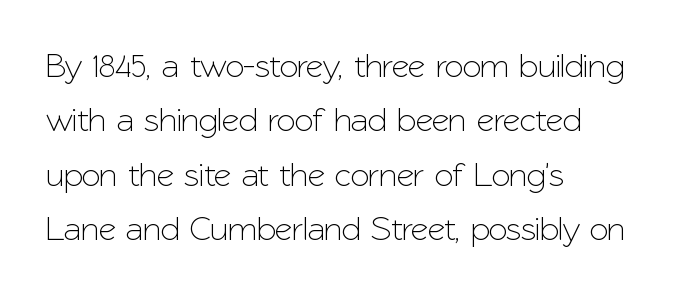
Notice how the stems are strictly vertical — no italics here. Grotesque or geometric, the face here clearly has no serifs. Which margin do the lines hug? The left one — the right edge is uneven. Summary of vertical rhythm: regular, with standard interline spacing. Varying glyph widths throughout — classic text-font behaviour.
